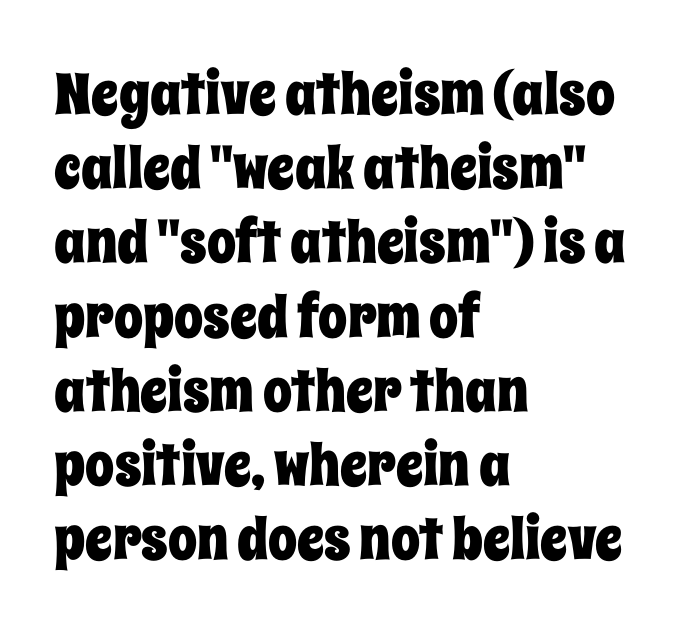
The image shows 58 px condensed type, upright; set left-aligned, normal line spacing (1.28x), normal letter spacing, not underlined; low stroke contrast and a large x-height.
